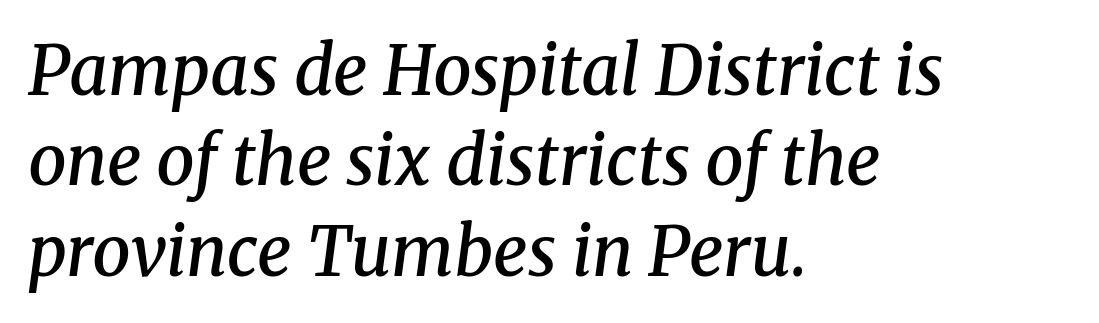
Lines of text with bare space underneath. Summary of vertical rhythm: regular, with standard interline spacing. Which margin do the lines hug? The left one — the right edge is uneven. You can tell it's italic because the verticals aren't actually vertical. In terms of weight, the rendering is demibold, just under bold. Proportional: the letters do not fall into vertical columns.
